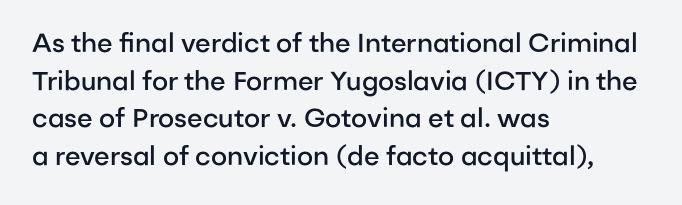
{"italic": "no", "bold": "semi", "underline": "no", "align": "left", "line_spacing": "normal", "line_spacing_ratio": 1.45, "letter_spacing": "normal", "letter_spacing_em": 0.0, "glyph_px": 26}
